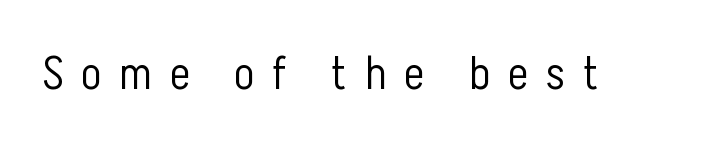
{"serif": "no", "italic": "no", "bold": "no", "weight": "light", "width": "condensed", "stroke_contrast": "low", "x_height": "medium", "monospaced": "no", "underline": "no", "letter_spacing": "wide", "letter_spacing_em": 0.39, "glyph_px": 47}
